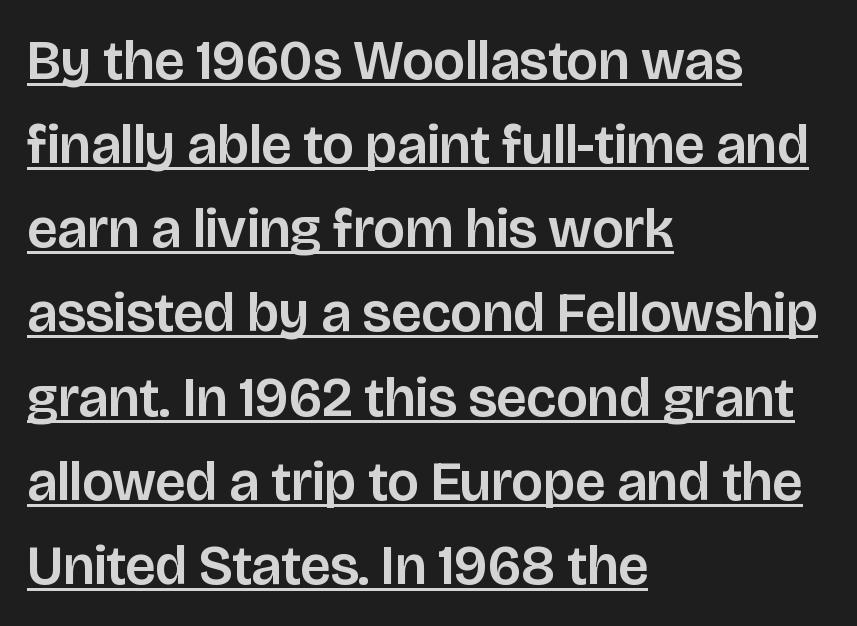
{"serif": "no", "italic": "no", "width": "normal", "stroke_contrast": "low", "x_height": "large", "monospaced": "no", "underline": "yes", "align": "left", "line_spacing": "normal", "line_spacing_ratio": 1.53, "letter_spacing": "normal", "letter_spacing_em": 0.0, "glyph_px": 55}
